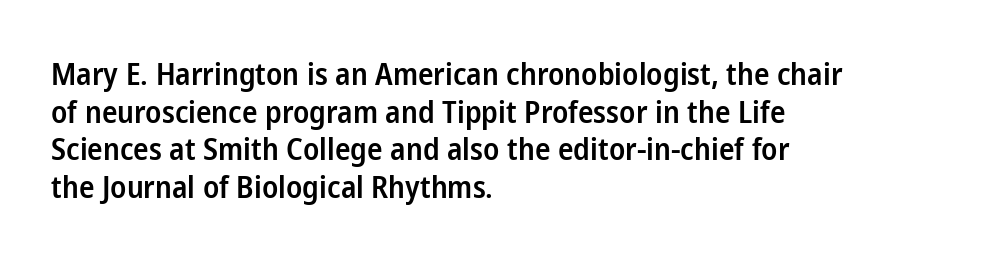
The image shows 31 px semibold, condensed sans-serif type, upright; set left-aligned, line spacing 1.21x, normal letter spacing, not underlined; low stroke contrast and a medium x-height.
